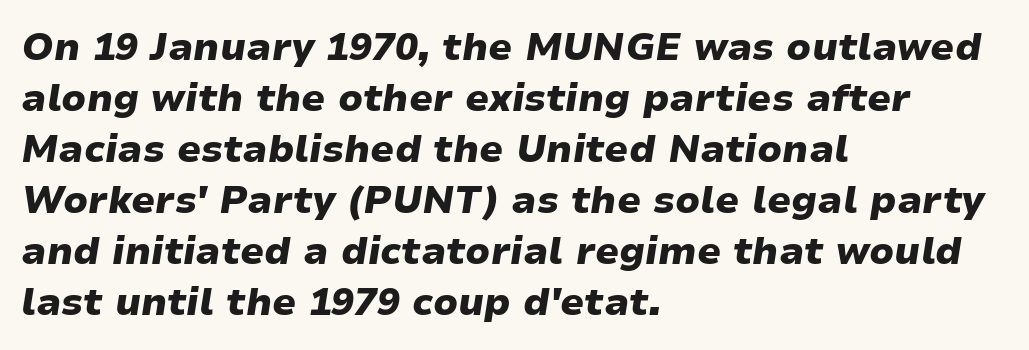
Q: Is the text bold? A: Yes.
Q: Is the text italic (slanted)? A: Yes, it leans right by about 9 degrees.
Q: Is the text underlined? A: No.
Q: How is the paragraph aligned? A: Left-aligned.
Q: Is the spacing between letters normal or unusually wide? A: Normal.
Q: Is the spacing between lines tight, normal or loose? A: Normal.
Q: Width (condensed, normal, or wide)? A: Wide.
Q: Stroke contrast? A: Low.
Q: x-height? A: Medium.
Q: Monospaced? A: No.
